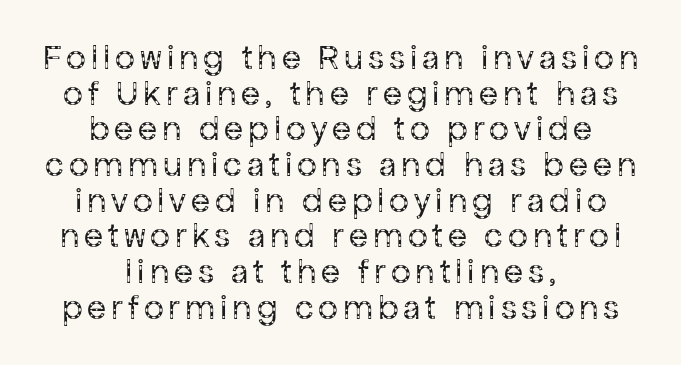
The specimen omits any rule beneath the text block's lines. Proportional: the letters do not fall into vertical columns. Centered paragraph, ragged on both sides. The letters stand straight up with perfectly vertical stems.
